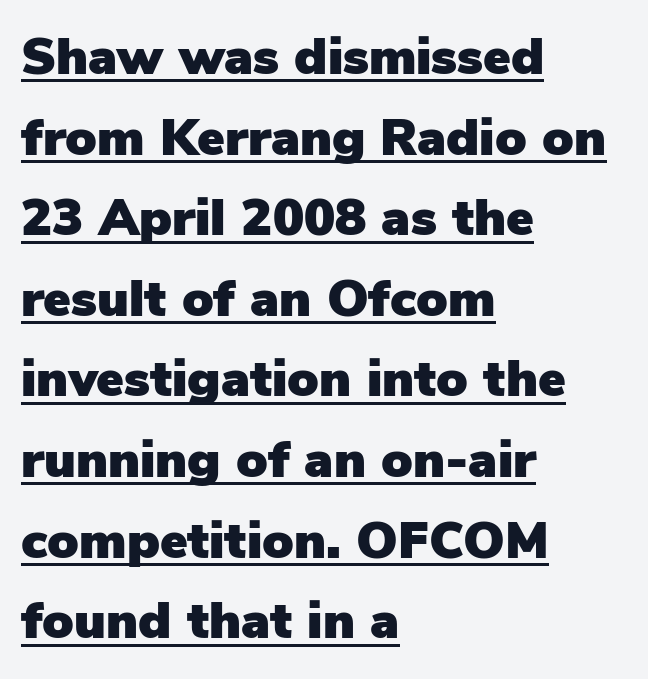
In designer terms, the underline attribute is active on this setting. The passage is arranged the way most books set body copy — flush left. Looks like regular typesetting: each glyph gets only the width it needs. The line texture is even and compact thanks to regular tracking.
